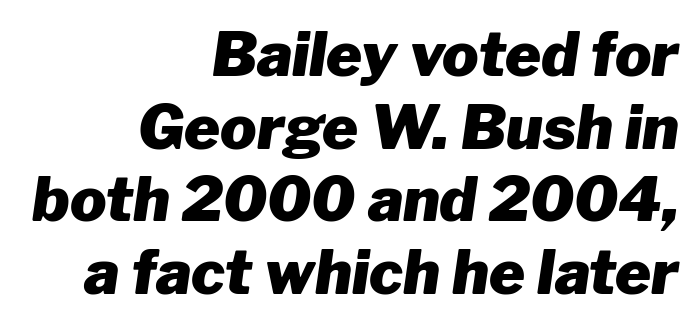
I'd describe the lettering as bold — thick and assertive. Think of a printed novel: that variable character pitch is what you see here. Underline: absent. The font's italic variant was chosen for this text. Is the block centered? No — it sits flush against the right margin. There is no visible air inserted between adjacent glyphs.
